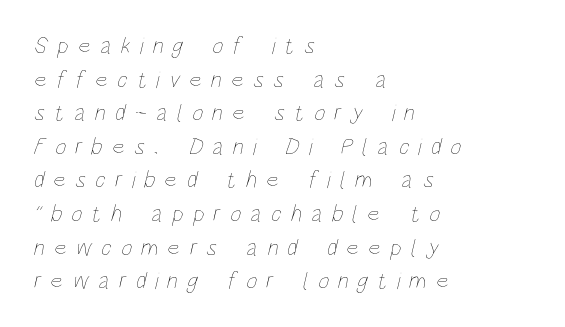
Q: Is the text bold? A: No.
Q: Is the text underlined? A: No.
Q: How is the paragraph aligned? A: Left-aligned.
Q: Is the spacing between letters normal or unusually wide? A: Unusually wide.
Q: Is the spacing between lines tight, normal or loose? A: Normal.
